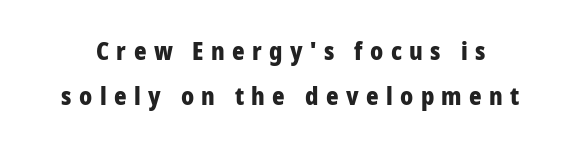
The image shows 24 px bold type, upright; set line spacing 1.86x, unusually wide letter spacing (+0.31 em), not underlined.
